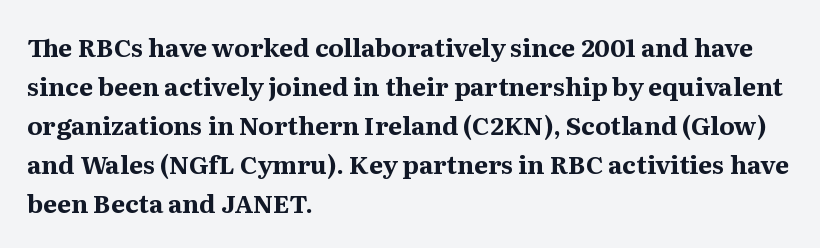
Vertical strokes here are truly vertical. In terms of letterspacing, this is plain default setting. This block has exactly the height ordinary leading produces. Pretty heavy lettering here — definitely bold.
